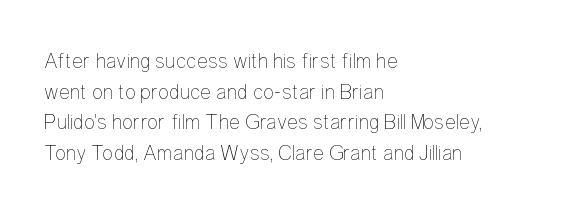
The strip under each line holds only bare page. The lines in this sample share a left origin and differ only in where they stop. The block of text has a typical density, with ordinary space between rows. A typesetter would call this zero additional tracking. Each stroke keeps to a modest, everyday thickness or less. Style check: upright.
